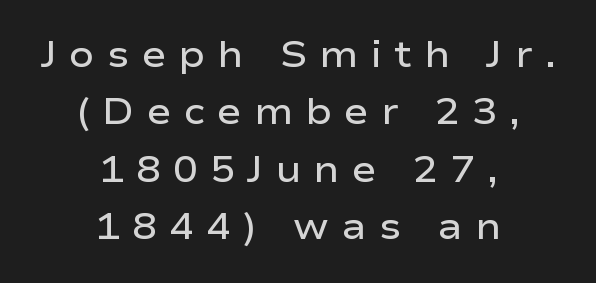
Descenders hang freely into open space. Reading down the block, each line starts at a different indent, mirrored at its end. The strokes are fattened partway — semibold, not bold. Posture: upright roman.
